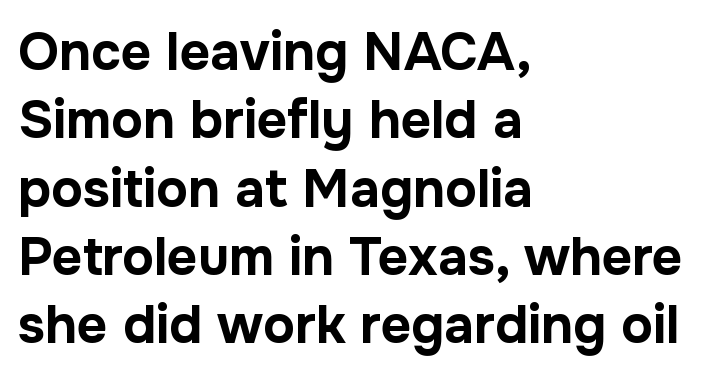
{"serif": "no", "italic": "no", "bold": "yes", "weight": "bold", "width": "normal", "stroke_contrast": "low", "x_height": "medium", "monospaced": "no", "underline": "no", "align": "left", "line_spacing": "normal", "line_spacing_ratio": 1.29, "letter_spacing": "normal", "letter_spacing_em": 0.0, "glyph_px": 53}
